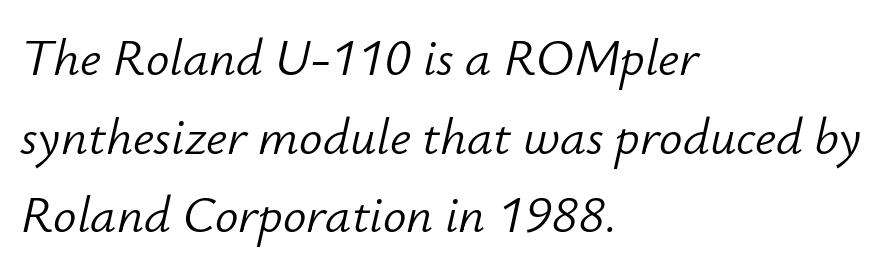
{"italic": "yes", "lean": "right", "slant_degrees": 12, "bold": "no", "weight": "light", "width": "normal", "stroke_contrast": "low", "x_height": "small", "monospaced": "no", "underline": "no", "align": "left", "line_spacing": "normal", "line_spacing_ratio": 1.51, "letter_spacing": "normal", "letter_spacing_em": 0.0, "glyph_px": 52}
